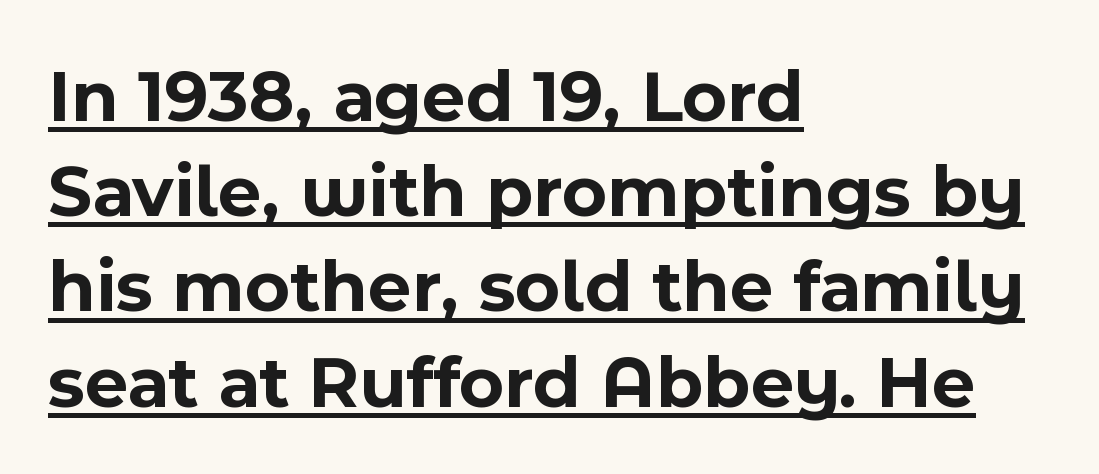
The image shows 75 px bold sans-serif type, upright; set left-aligned, normal line spacing (1.27x), normal letter spacing, underlined; a medium x-height.
